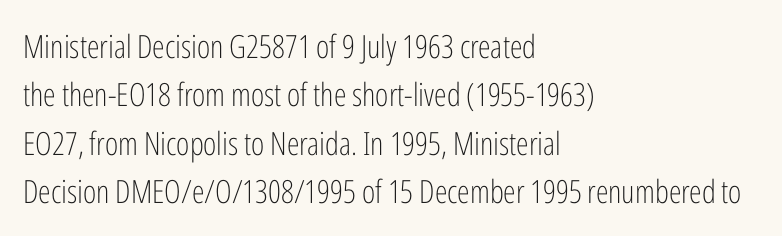
This is roman type, the default non-slanted kind. Stems and bowls with no extra thickness — not bold. The rendering uses natural spacing where letterforms have individual widths. How are the letters spaced? Ordinarily, with no added tracking. Descender tails drop into unmarked territory.
